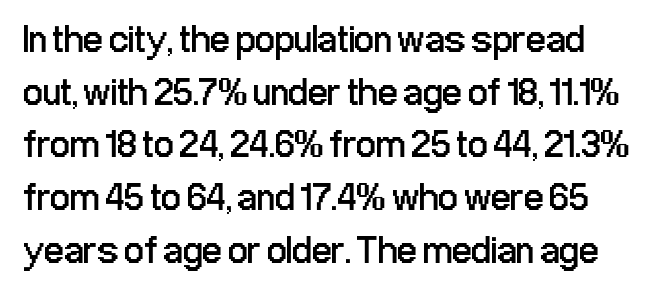
{"serif": "no", "italic": "no", "bold": "no", "weight": "regular", "width": "condensed", "stroke_contrast": "low", "x_height": "medium", "monospaced": "no", "underline": "no", "line_spacing": "normal", "line_spacing_ratio": 1.35, "letter_spacing": "normal", "letter_spacing_em": 0.0, "glyph_px": 39}
